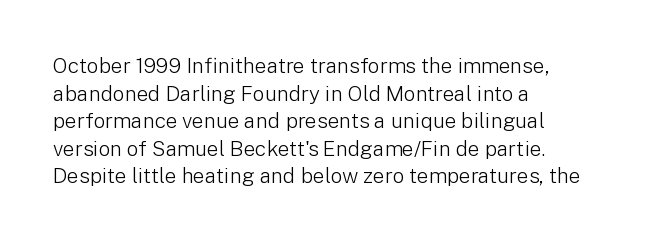
{"italic": "no", "bold": "no", "underline": "no", "align": "left", "line_spacing": "normal", "line_spacing_ratio": 1.31, "letter_spacing": "normal", "letter_spacing_em": 0.0, "glyph_px": 21}
